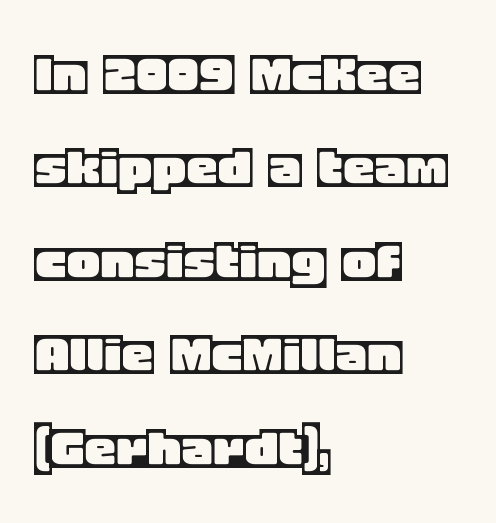
The image shows 64 px text type, upright; set left-aligned, normal line spacing (1.46x), normal letter spacing, not underlined; a large x-height.
